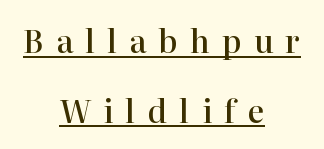
Q: Is the text bold? A: Semi-bold.
Q: Is the text italic (slanted)? A: No, it is upright.
Q: Is the typeface a serif or a sans-serif typeface? A: Serif.
Q: Is the text underlined? A: Yes.
Q: How is the paragraph aligned? A: Centered.
Q: Is the spacing between letters normal or unusually wide? A: Unusually wide.
Q: Is the spacing between lines tight, normal or loose? A: Loose.
Q: Width (condensed, normal, or wide)? A: Normal.
Q: Stroke contrast? A: High.
Q: x-height? A: Medium.
Q: Monospaced? A: No.
